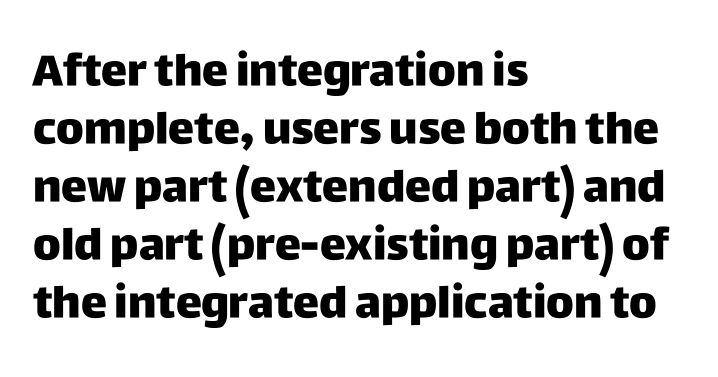
Q: Is the text bold? A: Yes.
Q: Is the text italic (slanted)? A: No, it is upright.
Q: Is the typeface a serif or a sans-serif typeface? A: Sans-serif.
Q: Is the text underlined? A: No.
Q: How is the paragraph aligned? A: Left-aligned.
Q: Is the spacing between letters normal or unusually wide? A: Normal.
Q: Is the spacing between lines tight, normal or loose? A: Normal.
Q: Width (condensed, normal, or wide)? A: Normal.
Q: Stroke contrast? A: Low.
Q: x-height? A: Large.
Q: Monospaced? A: No.
